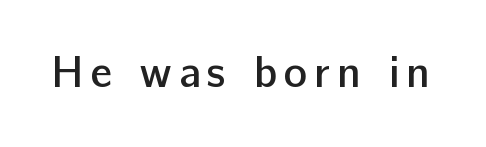
The image shows 44 px semibold sans-serif type, upright; set not underlined; low stroke contrast and a medium x-height.
